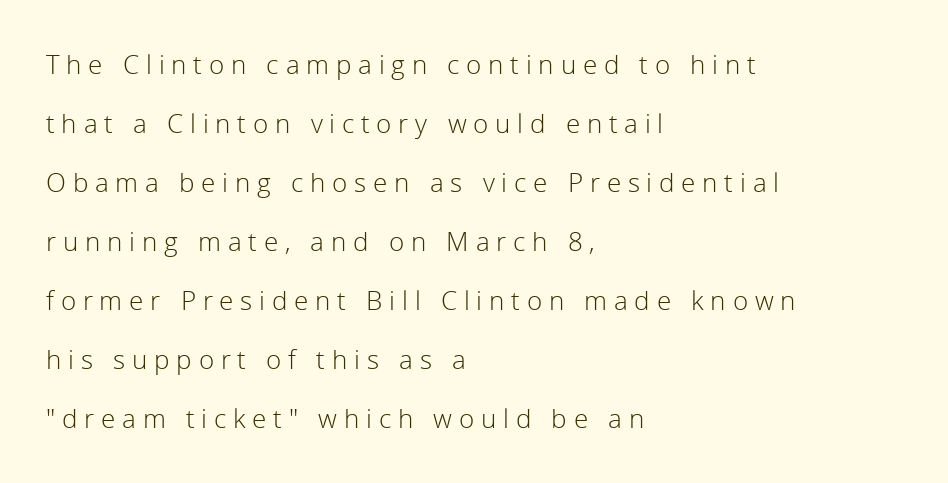
Designer's note — italics off, roman on. Display-style spreading of the glyphs; the letterfit is very open. Clear beneath every line of the passage. Is this a heavy cut? Hardly; it is regular or lighter. Widely set lines give the paragraph a tall, airy silhouette.
